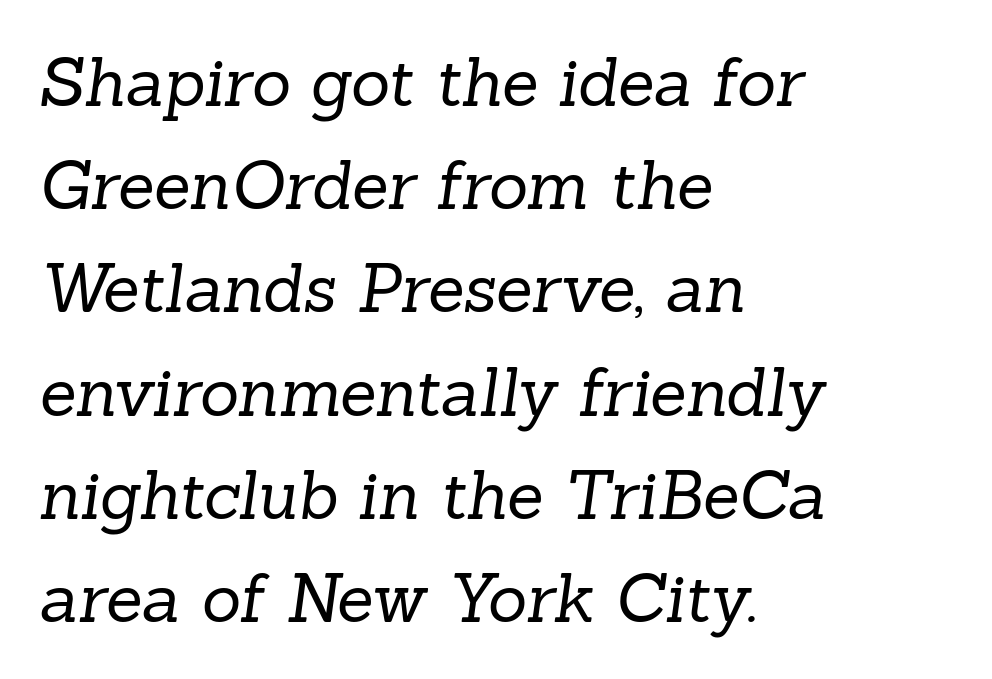
Q: Is the text bold? A: No.
Q: Is the typeface a serif or a sans-serif typeface? A: Serif.
Q: Is the text underlined? A: No.
Q: How is the paragraph aligned? A: Left-aligned.
Q: Is the spacing between letters normal or unusually wide? A: Normal.
Q: Is the spacing between lines tight, normal or loose? A: Normal.
Q: Width (condensed, normal, or wide)? A: Normal.
Q: Stroke contrast? A: Low.
Q: x-height? A: Medium.
Q: Monospaced? A: No.
